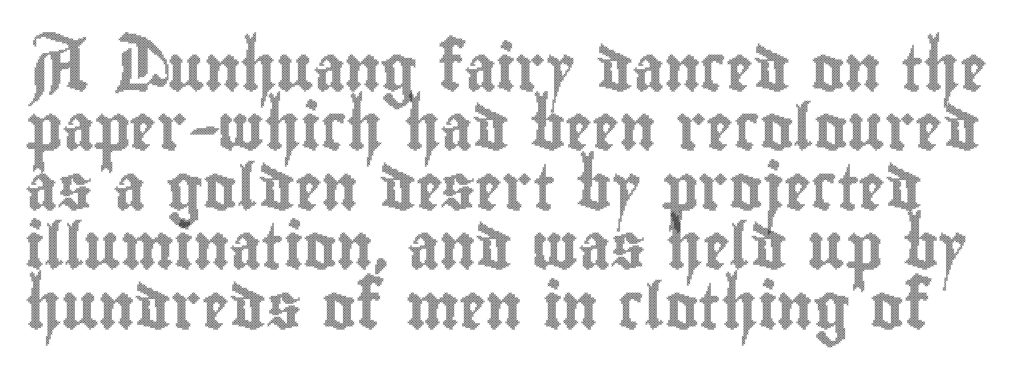
The image shows 45 px condensed type, upright; set normal line spacing (1.32x), normal letter spacing, not underlined; a small x-height.
